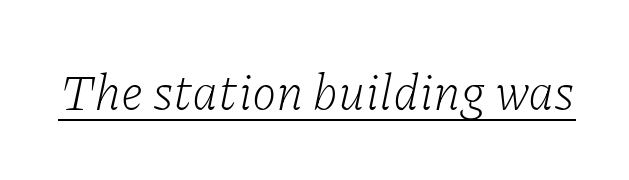
{"serif": "yes", "italic": "yes", "lean": "right", "slant_degrees": 11, "bold": "no", "weight": "light", "width": "normal", "stroke_contrast": "low", "x_height": "medium", "monospaced": "no", "underline": "yes", "letter_spacing": "normal", "letter_spacing_em": 0.0, "glyph_px": 50}
